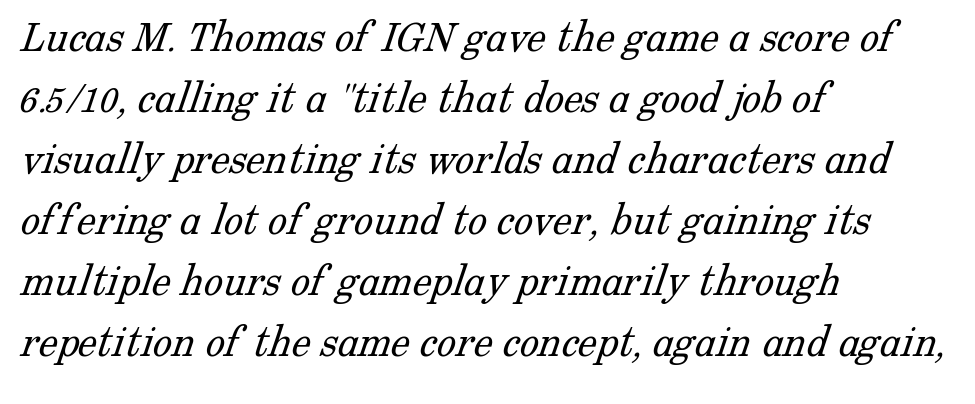
The lines sit at an ordinary, default distance from one another. Typographically, this falls in the serif category. These glyphs show unthickened strokes, regular width or finer. Beneath every word, the page is bare.
